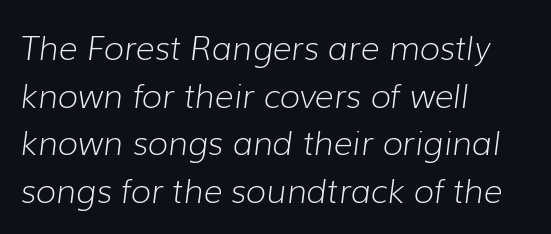
Q: Is the text bold? A: No.
Q: Is the text italic (slanted)? A: Yes, it leans right by about 7 degrees.
Q: Is the text underlined? A: No.
Q: How is the paragraph aligned? A: Left-aligned.
Q: Is the spacing between letters normal or unusually wide? A: Normal.
Q: Is the spacing between lines tight, normal or loose? A: Normal.
Q: Width (condensed, normal, or wide)? A: Normal.
Q: Stroke contrast? A: Low.
Q: x-height? A: Medium.
Q: Monospaced? A: No.
